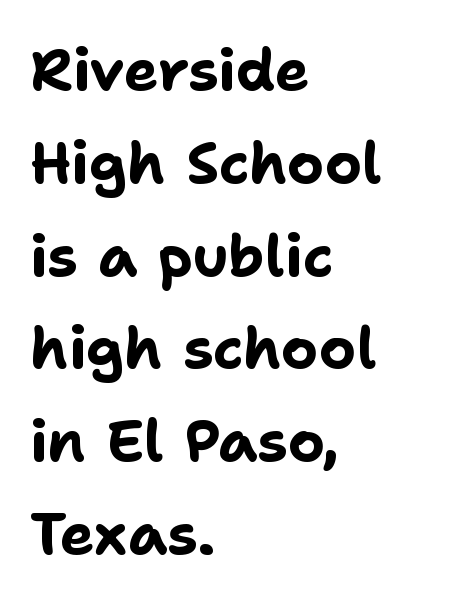
The lettering stays uniformly vertical, giving the passage a roman look. Pretty heavy lettering here — definitely bold. Look at the tracking — it's just the regular setting, nothing added. These lines sit exactly where default settings would place them. Varying glyph widths throughout — classic text-font behaviour. The type family on display is of the sans-serif kind.
